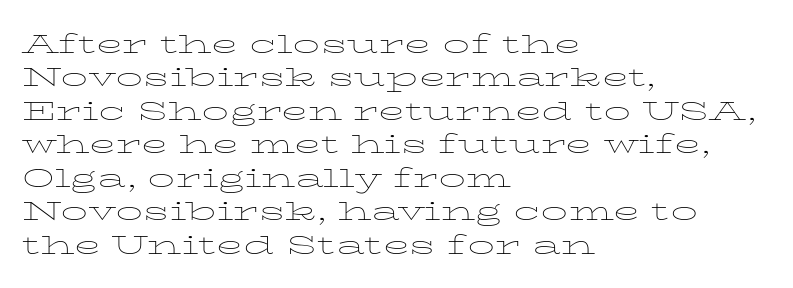
Q: Is the text bold? A: No.
Q: Is the text italic (slanted)? A: No, it is upright.
Q: Is the text underlined? A: No.
Q: How is the paragraph aligned? A: Left-aligned.
Q: Is the spacing between letters normal or unusually wide? A: Normal.
